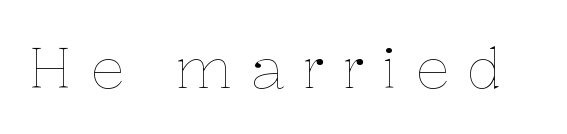
The image shows 57 px thin type, upright; set unusually wide letter spacing (+0.3 em), not underlined; low stroke contrast and a medium x-height.
